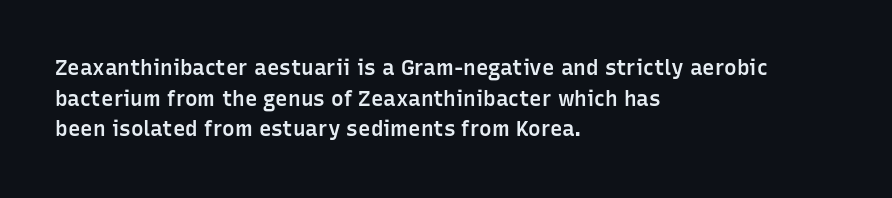
Look at the tracking — it's just the regular setting, nothing added. Normally led — the rows are evenly, conventionally spaced. The paragraph has a hard left edge and a soft right edge. Notice how the stems are strictly vertical — no italics here.
